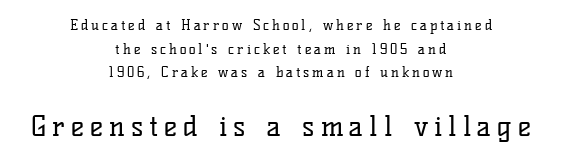
Underline: absent. Does the type have serifs? Yes, each stem ends in a small foot. The strokes are not fattened; the text isn't bold. Here the designer chose a conventional face with non-uniform glyph widths. Block two is the big one; block one sits smaller above it.
